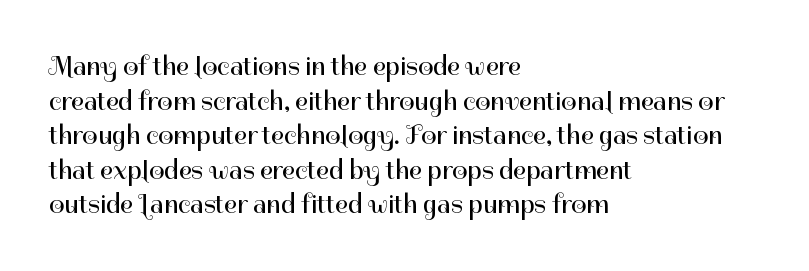
The block of text has a typical density, with ordinary space between rows. Which margin do the lines hug? The left one — the right edge is uneven. The space directly below the letters is spotless. This is the regular roman posture of the typeface. Does extra space separate the letters? No, they use regular spacing.
